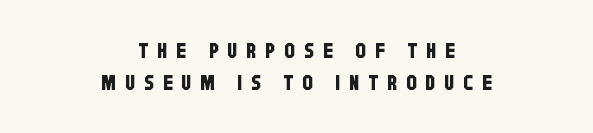
Centered paragraph, ragged on both sides. Students, observe: this is what conventionally led text looks like. The gaps between neighbouring characters are conspicuously large. Underline: absent.
